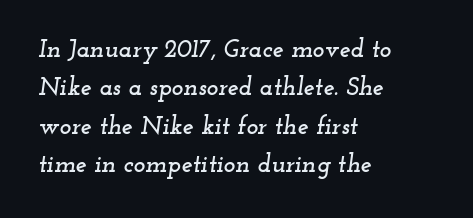
Q: Is the text italic (slanted)? A: Yes, it leans right by about 12 degrees.
Q: Is the text underlined? A: No.
Q: How is the paragraph aligned? A: Left-aligned.
Q: Is the spacing between letters normal or unusually wide? A: Normal.
Q: Is the spacing between lines tight, normal or loose? A: Normal.
